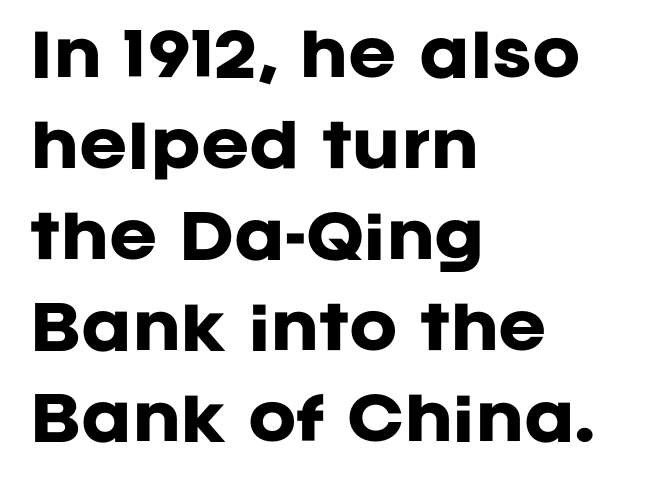
{"serif": "no", "italic": "no", "bold": "yes", "weight": "heavy", "width": "normal", "stroke_contrast": "low", "x_height": "large", "monospaced": "no", "underline": "no", "align": "left", "line_spacing": "normal", "line_spacing_ratio": 1.57, "letter_spacing": "normal", "letter_spacing_em": 0.0, "glyph_px": 58}
